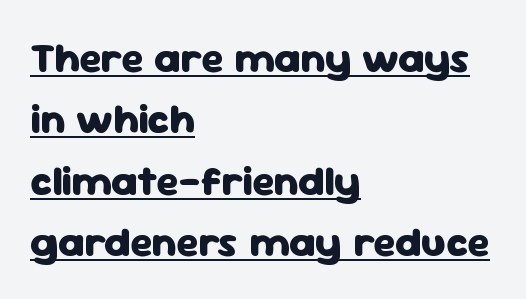
{"serif": "no", "italic": "no", "bold": "yes", "weight": "heavy", "width": "normal", "stroke_contrast": "low", "x_height": "medium", "monospaced": "no", "underline": "yes", "align": "left", "line_spacing": "normal", "line_spacing_ratio": 1.46, "letter_spacing": "normal", "letter_spacing_em": 0.0, "glyph_px": 42}
